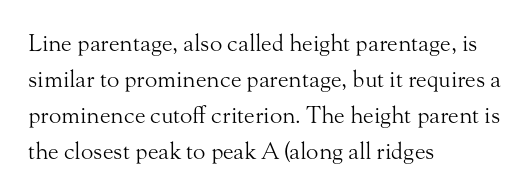
The foot of each line stays bare and open. It's the straight-up-and-down kind of type. The gaps between neighbouring characters are ordinary and unremarkable. A normal amount of white space separates one row of letters from the next. Typeset ragged right — the left edge is the straight one. Is the stroke heavy? The answer is a plain regular-or-lighter.
